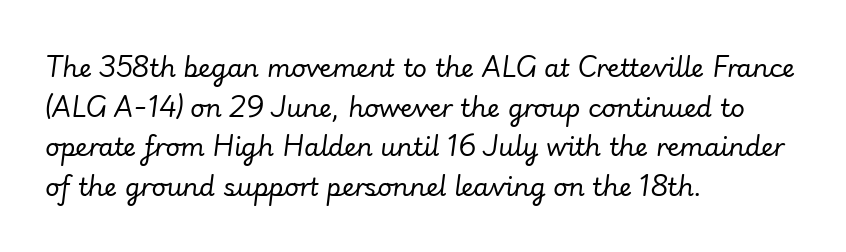
{"italic": "yes", "lean": "right", "slant_degrees": 7, "bold": "no", "underline": "no", "align": "left", "line_spacing": "normal", "line_spacing_ratio": 1.59, "letter_spacing": "normal", "letter_spacing_em": 0.0, "glyph_px": 25}
